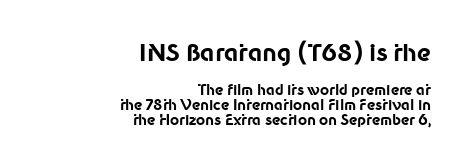
Q: Is the text bold? A: Yes.
Q: Is the text italic (slanted)? A: No, it is upright.
Q: Is the text underlined? A: No.
Q: How is the paragraph aligned? A: Right-aligned.
Q: Is the spacing between letters normal or unusually wide? A: Normal.
Q: Is the spacing between lines tight, normal or loose? A: Tight.
Q: Which block of text is set in a larger size, the first (top) or the second (bottom)? A: The first (top) one.
